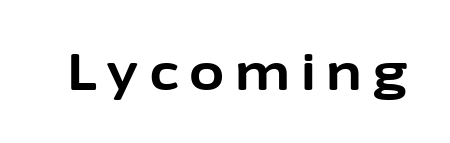
This sample uses a sans-serif face. Emphasis by weight is at full strength: bold. You could not count columns in this text — the font is proportionally spaced. Any mark beneath the type? The region is blank. Every stem runs plumb, perpendicular to the baseline.
